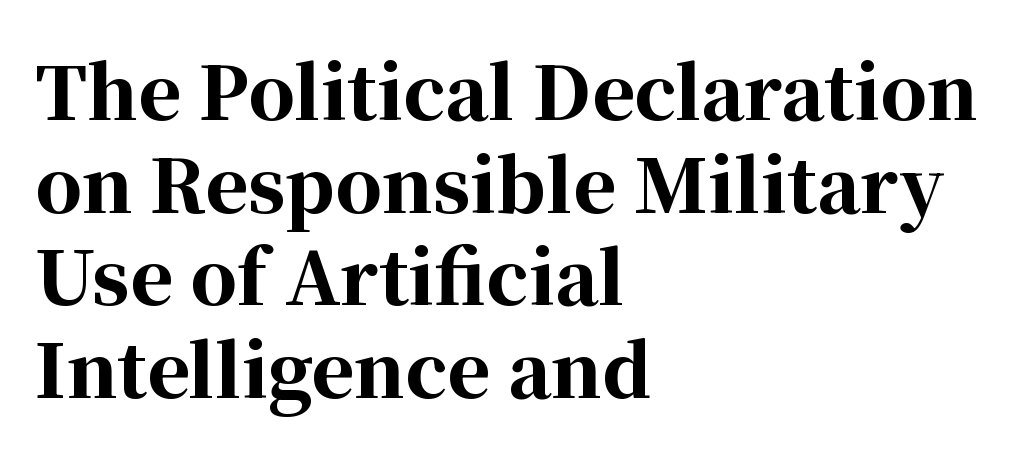
Q: Is the text bold? A: Yes.
Q: Is the text italic (slanted)? A: No, it is upright.
Q: Is the typeface a serif or a sans-serif typeface? A: Serif.
Q: Is the text underlined? A: No.
Q: How is the paragraph aligned? A: Left-aligned.
Q: Is the spacing between letters normal or unusually wide? A: Normal.
Q: Is the spacing between lines tight, normal or loose? A: Normal.
Q: Width (condensed, normal, or wide)? A: Normal.
Q: Stroke contrast? A: High.
Q: x-height? A: Medium.
Q: Monospaced? A: No.
